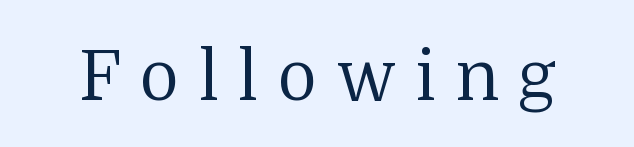
{"serif": "yes", "italic": "no", "bold": "no", "weight": "regular", "width": "normal", "stroke_contrast": "medium", "x_height": "medium", "monospaced": "no", "underline": "no", "letter_spacing": "wide", "letter_spacing_em": 0.28, "glyph_px": 68}
